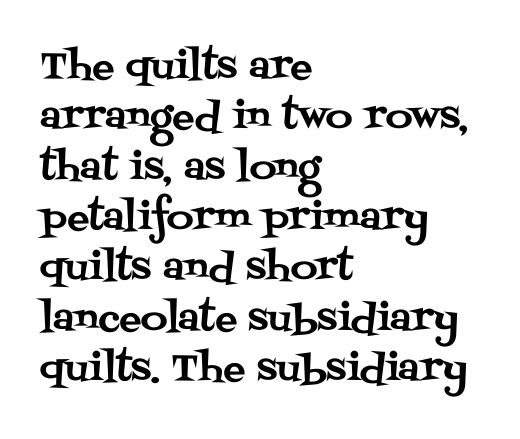
{"serif": "yes", "italic": "no", "width": "normal", "stroke_contrast": "medium", "x_height": "large", "monospaced": "no", "underline": "no", "align": "left", "line_spacing": "normal", "line_spacing_ratio": 1.36, "letter_spacing": "normal", "letter_spacing_em": 0.0, "glyph_px": 37}
